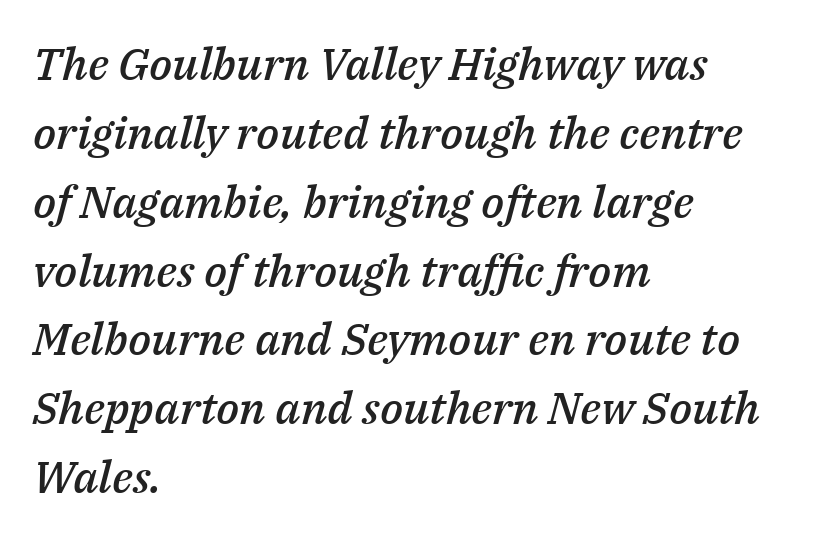
The image shows 45 px semibold type, italic (leaning right); set left-aligned, normal line spacing (1.53x), normal letter spacing, not underlined; medium stroke contrast and a medium x-height.
